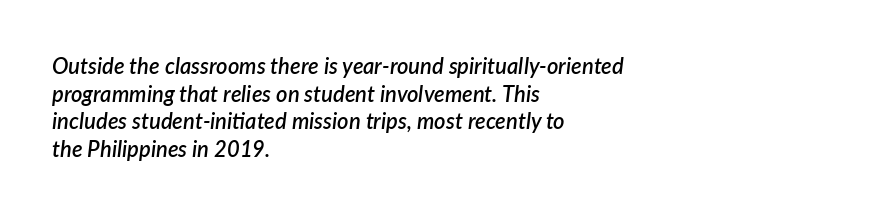
Q: Is the text bold? A: Semi-bold.
Q: Is the text italic (slanted)? A: Yes, it leans right by about 7 degrees.
Q: Is the text underlined? A: No.
Q: How is the paragraph aligned? A: Left-aligned.
Q: Is the spacing between letters normal or unusually wide? A: Normal.
Q: Is the spacing between lines tight, normal or loose? A: Normal.
